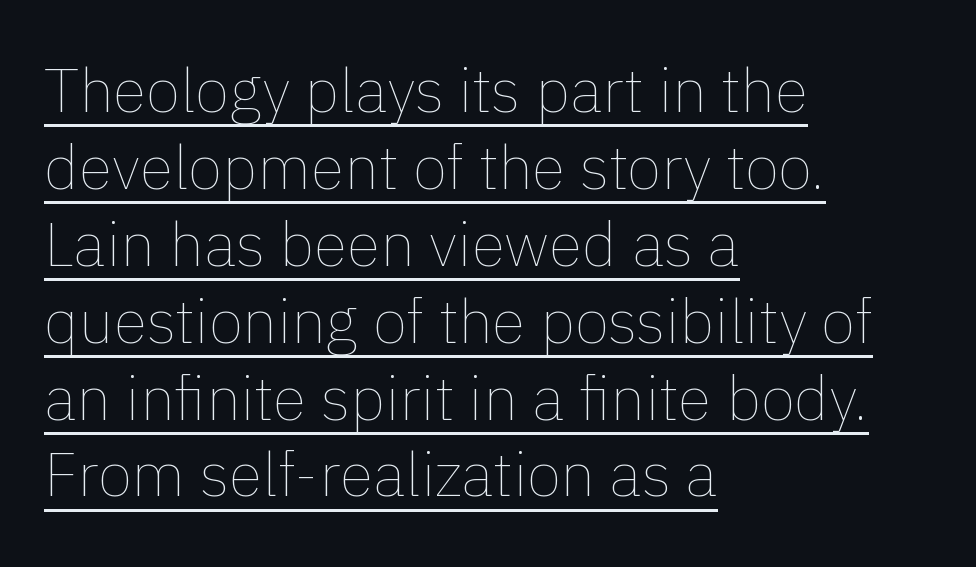
The image shows 62 px thin type, upright; set left-aligned, line spacing 1.24x, normal letter spacing, underlined; low stroke contrast and a medium x-height.
